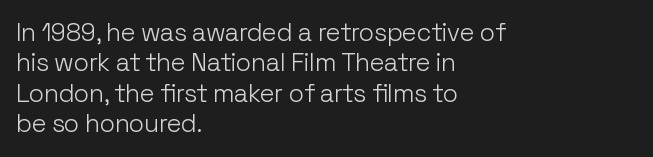
{"italic": "no", "bold": "no", "underline": "no", "align": "left", "line_spacing_ratio": 1.22, "letter_spacing": "normal", "letter_spacing_em": 0.0, "glyph_px": 25}
